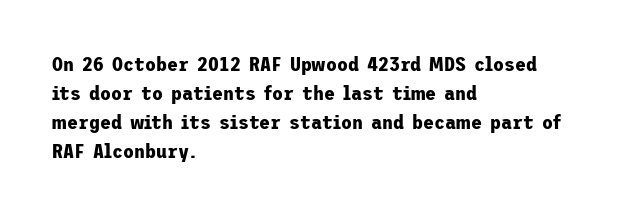
Style check: upright. The block of text has a typical density, with ordinary space between rows. The words here are not underlined. The paragraph shown leans on its left margin. The gaps between neighbouring characters are ordinary and unremarkable.
